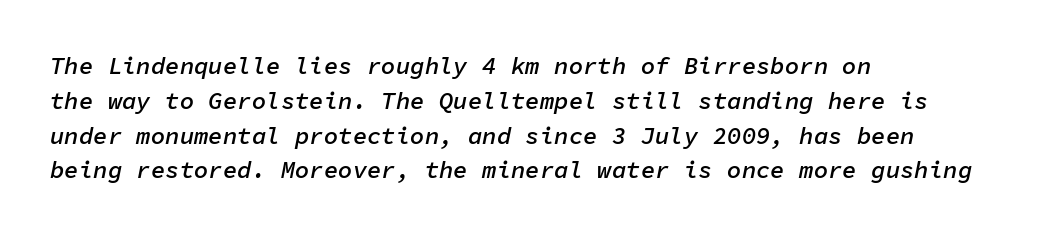
Q: Is the text bold? A: Semi-bold.
Q: Is the text italic (slanted)? A: Yes, it leans right by about 11 degrees.
Q: Is the text underlined? A: No.
Q: How is the paragraph aligned? A: Left-aligned.
Q: Is the spacing between letters normal or unusually wide? A: Normal.
Q: Is the spacing between lines tight, normal or loose? A: Normal.
